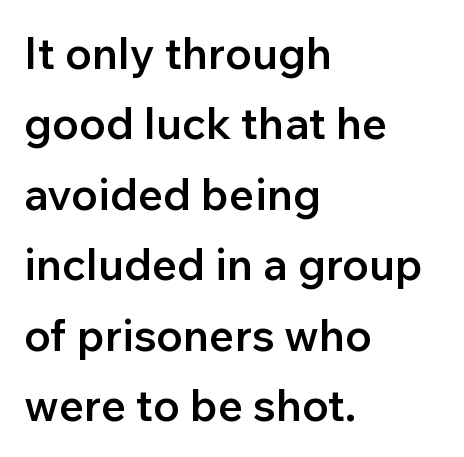
The image shows 44 px semibold sans-serif type, upright; set left-aligned, normal line spacing (1.6x), normal letter spacing, not underlined; low stroke contrast and a medium x-height.
